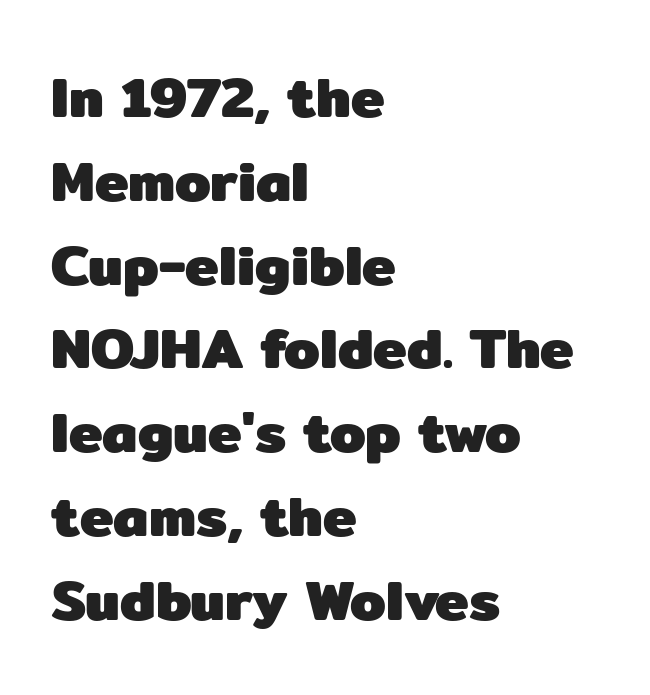
Q: Is the text bold? A: Yes.
Q: Is the text italic (slanted)? A: No, it is upright.
Q: Is the typeface a serif or a sans-serif typeface? A: Sans-serif.
Q: Is the text underlined? A: No.
Q: How is the paragraph aligned? A: Left-aligned.
Q: Is the spacing between letters normal or unusually wide? A: Normal.
Q: Is the spacing between lines tight, normal or loose? A: Normal.
Q: Width (condensed, normal, or wide)? A: Normal.
Q: Stroke contrast? A: Low.
Q: x-height? A: Medium.
Q: Monospaced? A: No.
